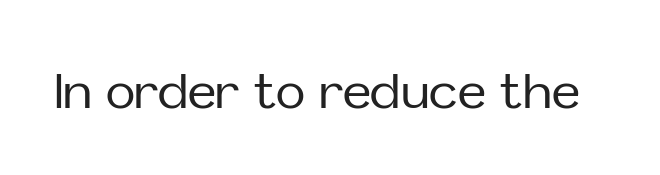
Glyph-to-glyph distance matches everyday printed text. A sans-serif font was chosen for this passage. Unmarked baselines from the first word to the last. The typography opts for an upright posture over an oblique one.
